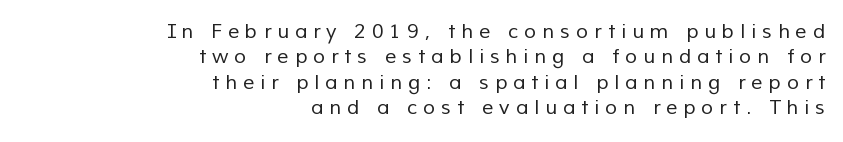
Q: Is the text bold? A: No.
Q: Is the text underlined? A: No.
Q: How is the paragraph aligned? A: Right-aligned.
Q: Is the spacing between letters normal or unusually wide? A: Unusually wide.
Q: Is the spacing between lines tight, normal or loose? A: Normal.
